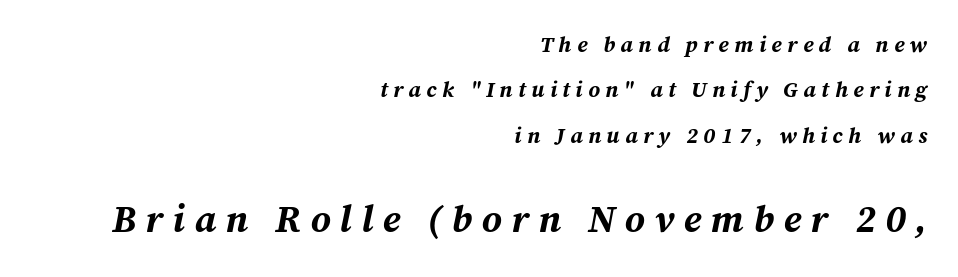
Q: Is the text bold? A: Yes.
Q: Is the text italic (slanted)? A: Yes, it leans right by about 12 degrees.
Q: Is the text underlined? A: No.
Q: How is the paragraph aligned? A: Right-aligned.
Q: Is the spacing between letters normal or unusually wide? A: Unusually wide.
Q: Is the spacing between lines tight, normal or loose? A: Loose.
Q: Which block of text is set in a larger size, the first (top) or the second (bottom)? A: The second (bottom) one.
Q: Width (condensed, normal, or wide)? A: Normal.
Q: Stroke contrast? A: Medium.
Q: x-height? A: Medium.
Q: Monospaced? A: No.
